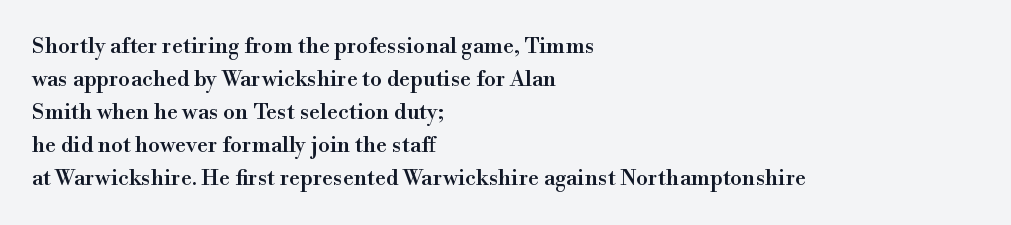
A clean baseline with only descenders dipping below it. Standard letterfit; no display-style spreading of the glyphs. Notice how descenders clear the ascenders below comfortably — that's standard leading. It's the straight-up-and-down kind of type. Does the copy run flush right? No — it runs flush left.
